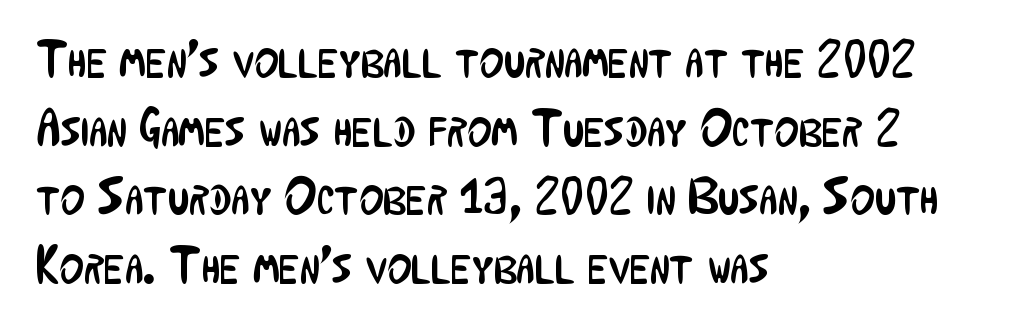
The image shows 52 px regular-weight, condensed sans-serif type, upright; set left-aligned, normal line spacing (1.32x), normal letter spacing, not underlined; low stroke contrast and a medium x-height.
